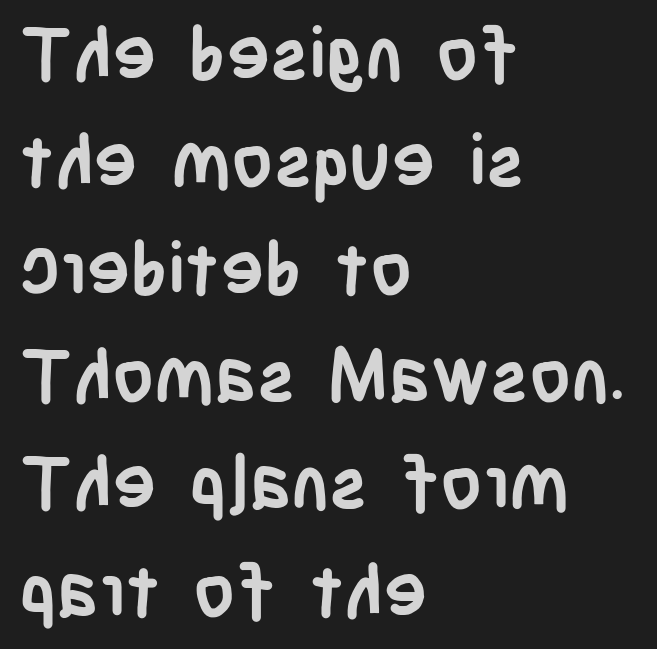
{"serif": "no", "italic": "no", "bold": "yes", "weight": "semibold", "width": "condensed", "stroke_contrast": "low", "x_height": "large", "monospaced": "no", "underline": "no", "align": "left", "line_spacing": "normal", "line_spacing_ratio": 1.47, "letter_spacing": "normal", "letter_spacing_em": 0.0, "glyph_px": 73}
